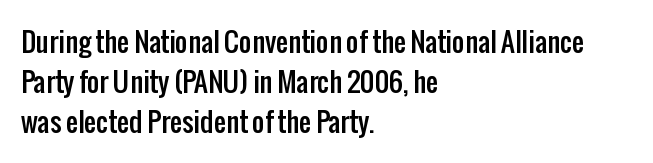
Regular leading. The zone under the glyphs is completely vacant. Italic? Not at all — the glyphs are vertical. A typesetter would call this zero additional tracking. Leftover space on each line is placed entirely after the last word.
